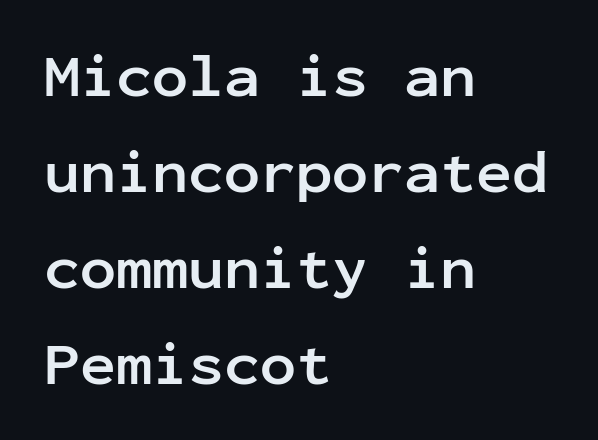
{"serif": "no", "italic": "no", "bold": "yes", "weight": "semibold", "width": "normal", "stroke_contrast": "low", "x_height": "medium", "monospaced": "yes", "underline": "no", "align": "left", "line_spacing": "normal", "line_spacing_ratio": 1.6, "letter_spacing": "normal", "letter_spacing_em": 0.0, "glyph_px": 60}
